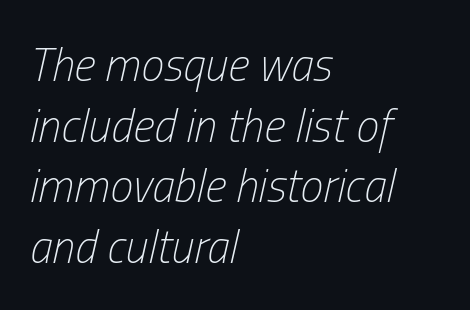
The image shows 46 px light, condensed type, italic (leaning right); set left-aligned, normal line spacing (1.32x), normal letter spacing, not underlined; low stroke contrast and a medium x-height.
